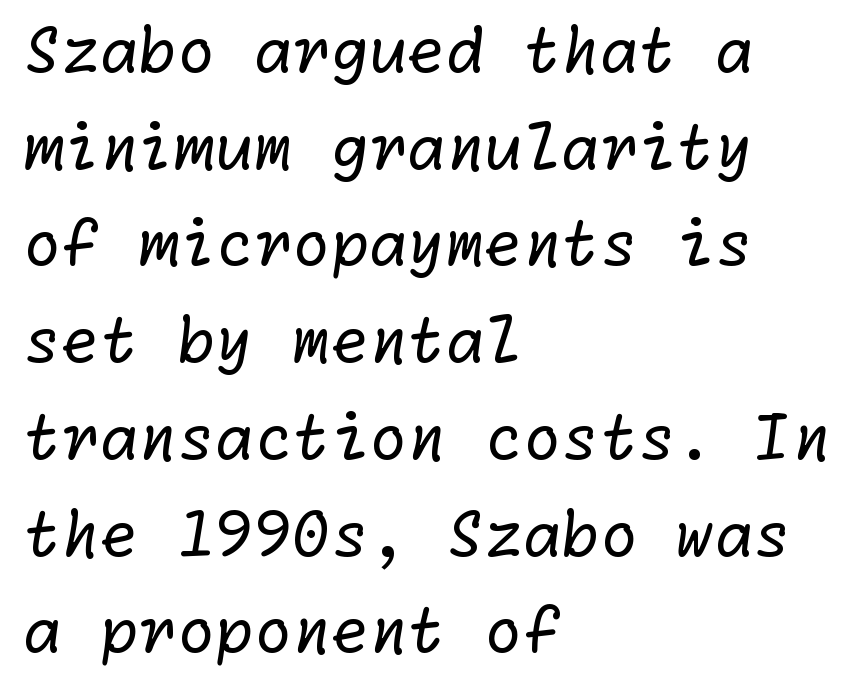
Which margin do the lines hug? The left one — the right edge is uneven. The passage shown is typeset with a sans-serif family. Here the glyphs are tracked normally, forming tight word shapes. The specimen omits any rule beneath the text block's lines. Weight class: somewhere from thin through regular.
